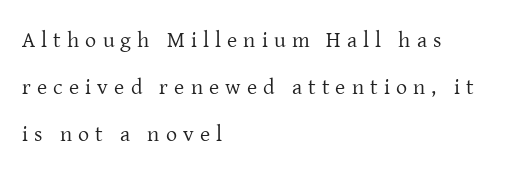
Which margin do the lines hug? The left one — the right edge is uneven. Posture: upright roman. The tracking reads as deliberately expanded to a designer's eye. Vertical spacing — loose. The font sits on the lighter half of the weight spectrum, regular included.
